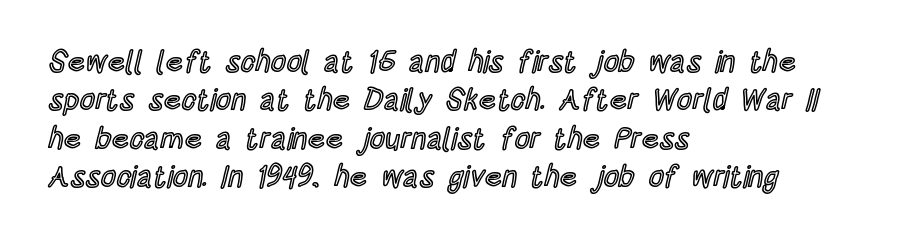
Every row of glyphs begins at an identical x-position on the left. This rendering leaves character spacing at its baseline value. Regarding leading, the lines here are spaced in the standard way. Spacing verdict: proportional, widths tailored to each character. The strip under each line holds only bare page.
